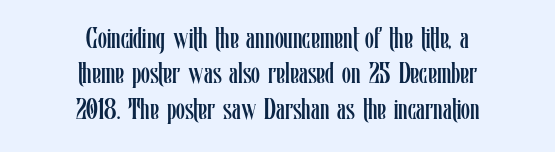
Q: Is the text bold? A: No.
Q: Is the text italic (slanted)? A: No, it is upright.
Q: Is the text underlined? A: No.
Q: How is the paragraph aligned? A: Centered.
Q: Is the spacing between letters normal or unusually wide? A: Normal.
Q: Width (condensed, normal, or wide)? A: Condensed.
Q: Stroke contrast? A: Low.
Q: x-height? A: Medium.
Q: Monospaced? A: No.
